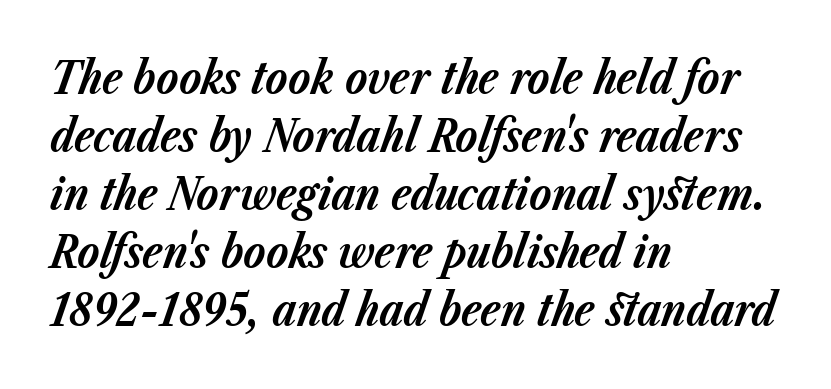
Q: Is the text bold? A: Yes.
Q: Is the text italic (slanted)? A: Yes, it leans right by about 23 degrees.
Q: Is the text underlined? A: No.
Q: How is the paragraph aligned? A: Left-aligned.
Q: Is the spacing between letters normal or unusually wide? A: Normal.
Q: Is the spacing between lines tight, normal or loose? A: Normal.
Q: Width (condensed, normal, or wide)? A: Normal.
Q: Stroke contrast? A: Low.
Q: x-height? A: Medium.
Q: Monospaced? A: No.
